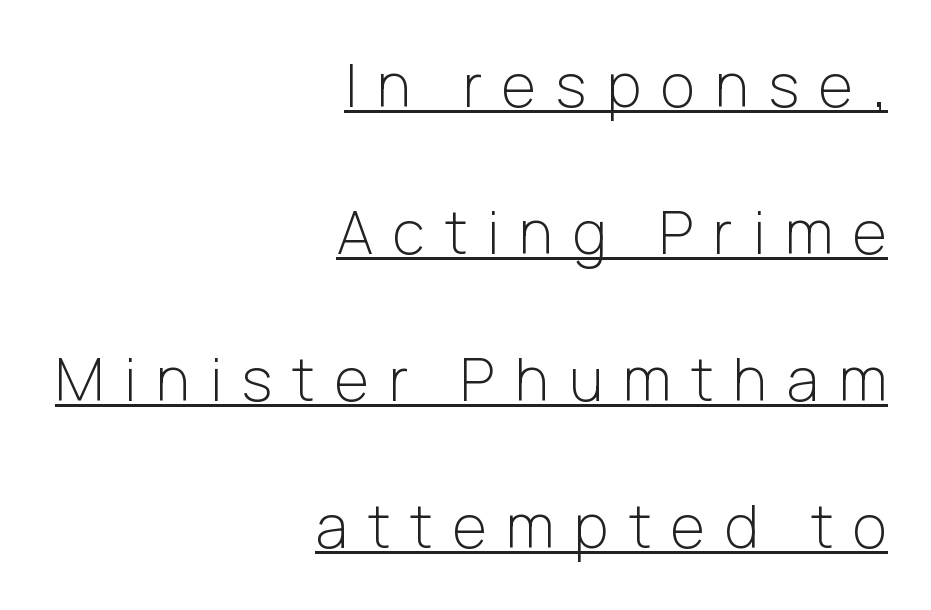
Q: Is the text bold? A: No.
Q: Is the text italic (slanted)? A: No, it is upright.
Q: Is the typeface a serif or a sans-serif typeface? A: Sans-serif.
Q: Is the text underlined? A: Yes.
Q: How is the paragraph aligned? A: Right-aligned.
Q: Is the spacing between letters normal or unusually wide? A: Unusually wide.
Q: Is the spacing between lines tight, normal or loose? A: Loose.
Q: Width (condensed, normal, or wide)? A: Normal.
Q: Stroke contrast? A: Low.
Q: x-height? A: Medium.
Q: Monospaced? A: No.
